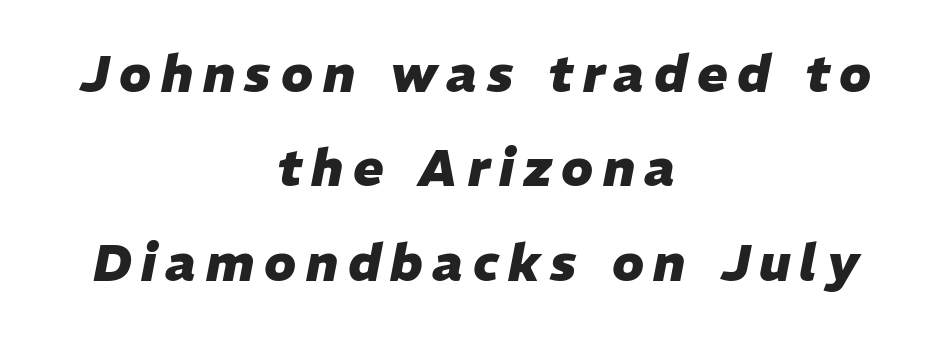
The glyphs have the mass of a bold cut. Leftover space on each line is divided equally before and after the words. Note the varied advance widths — an 'i' is clearly narrower than an 'm'. The lettering tilts uniformly, giving the passage an italic look.
